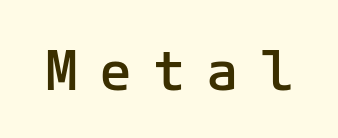
You could count columns in this text — the font is strictly monospaced. The passage shown is not underscored anywhere. Caption: expanded tracking, letters set apart. Typographic density is moderately raised because the face is semibold. Grotesque or geometric, the face here clearly has no serifs.
